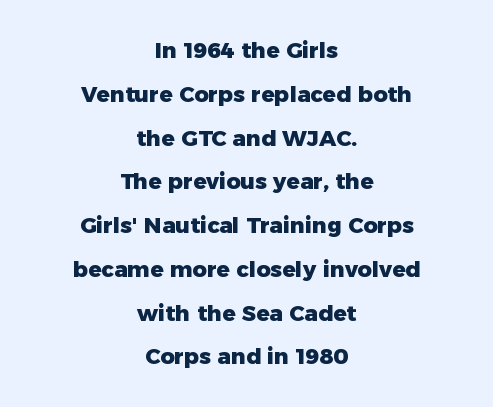
Interline gaps are noticeably wide in this sample. No extra tracking has been applied to these lines. What weight is shown? A full bold with thick strokes. Visually the block forms a symmetrical silhouette, jagged on both flanks. In terms of posture, this sample is upright. No word sits above an underline.
